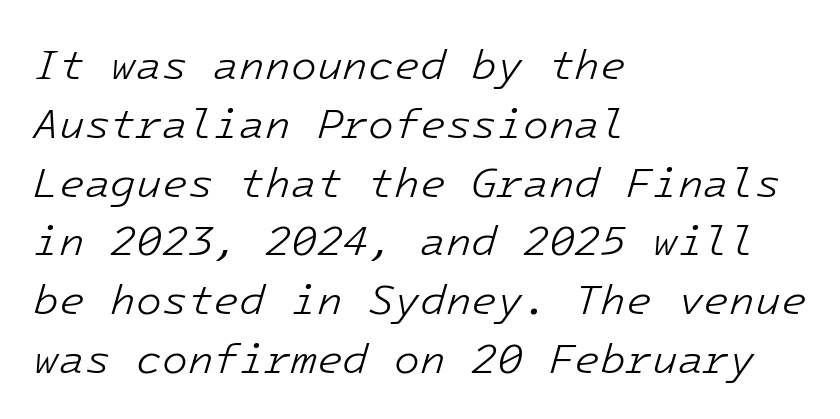
One glance says typical: line gaps are just what's usual. This sample uses an oblique cut, with every glyph tilted off the vertical. The face used here is monospaced, like something from a code editor. These lines keep a tight, regular rhythm from letter to letter. The space beneath each line is pristine and unruled. Is the type heavy? It reads as light-to-regular instead.
